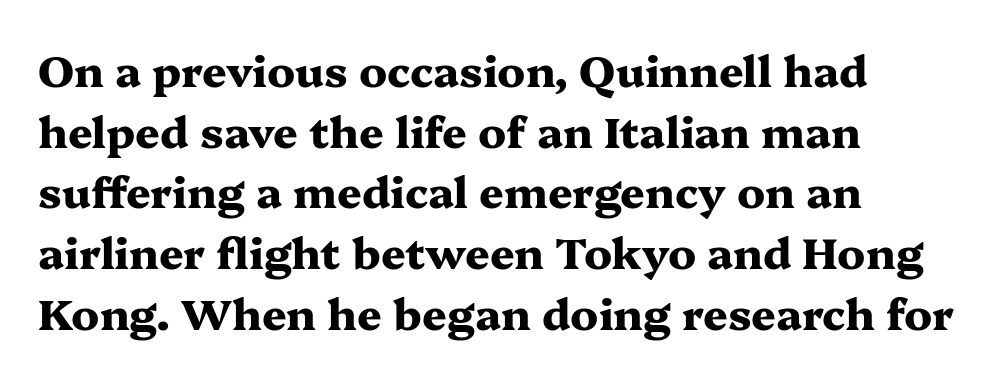
{"serif": "yes", "italic": "no", "bold": "yes", "weight": "heavy", "width": "wide", "stroke_contrast": "medium", "x_height": "medium", "monospaced": "no", "underline": "no", "align": "left", "line_spacing": "normal", "line_spacing_ratio": 1.41, "letter_spacing": "normal", "letter_spacing_em": 0.0, "glyph_px": 43}
